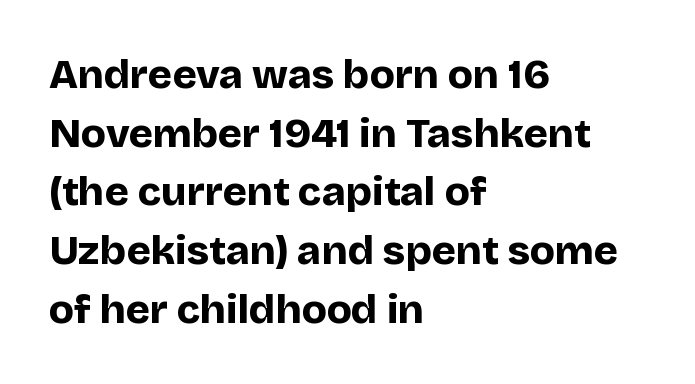
{"serif": "no", "italic": "no", "bold": "yes", "weight": "bold", "width": "normal", "stroke_contrast": "low", "x_height": "large", "monospaced": "no", "underline": "no", "align": "left", "line_spacing": "normal", "line_spacing_ratio": 1.43, "letter_spacing": "normal", "letter_spacing_em": 0.0, "glyph_px": 41}
